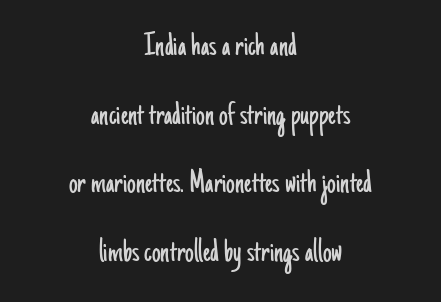
{"serif": "no", "italic": "no", "bold": "no", "weight": "light", "width": "condensed", "stroke_contrast": "low", "x_height": "small", "monospaced": "no", "underline": "no", "align": "center", "line_spacing": "loose", "line_spacing_ratio": 1.96, "letter_spacing": "normal", "letter_spacing_em": 0.0, "glyph_px": 35}
